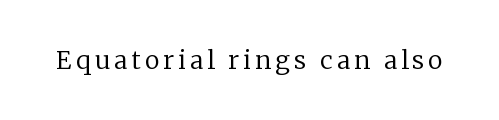
The image shows 25 px text type, upright; set not underlined.
